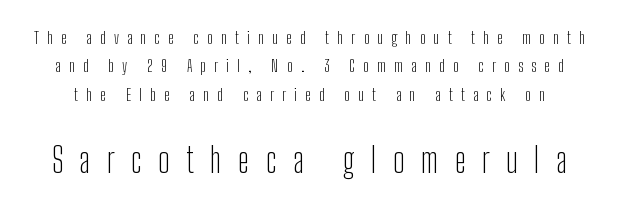
{"serif": "no", "italic": "no", "bold": "no", "weight": "light", "width": "condensed", "stroke_contrast": "low", "x_height": "medium", "monospaced": "no", "underline": "no", "line_spacing": "normal", "line_spacing_ratio": 1.67, "letter_spacing": "wide", "letter_spacing_em": 0.48, "larger_block": "second", "size_ratio": 2.0, "glyph_px": 34}
